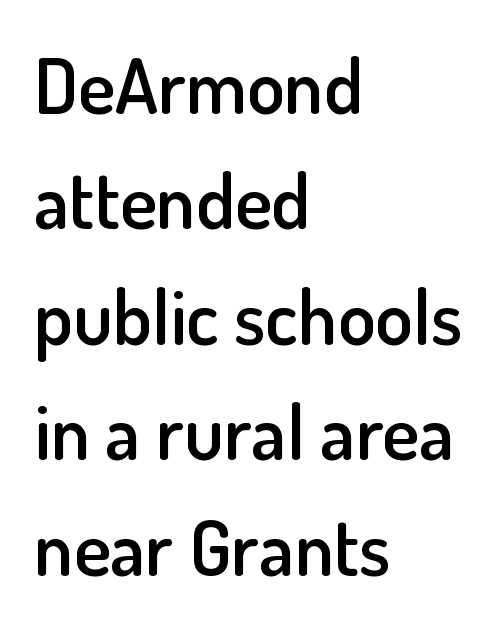
{"serif": "no", "italic": "no", "bold": "semi", "weight": "semibold", "width": "normal", "stroke_contrast": "low", "x_height": "small", "monospaced": "no", "underline": "no", "align": "left", "line_spacing": "normal", "line_spacing_ratio": 1.5, "letter_spacing": "normal", "letter_spacing_em": 0.0, "glyph_px": 77}
